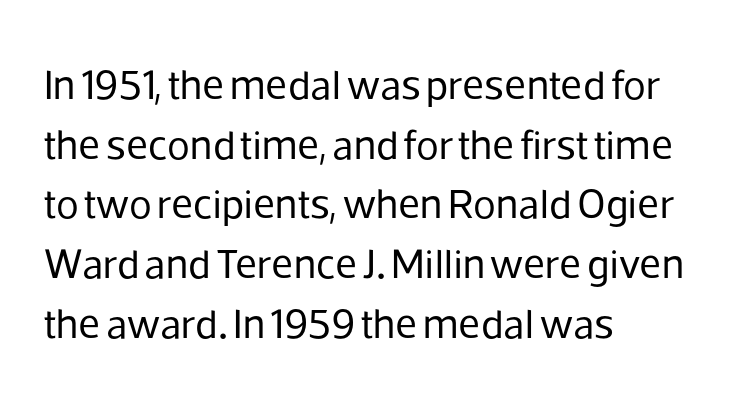
The image shows 42 px regular-weight sans-serif type, upright; set left-aligned, normal line spacing (1.42x), normal letter spacing, not underlined; low stroke contrast and a medium x-height.
